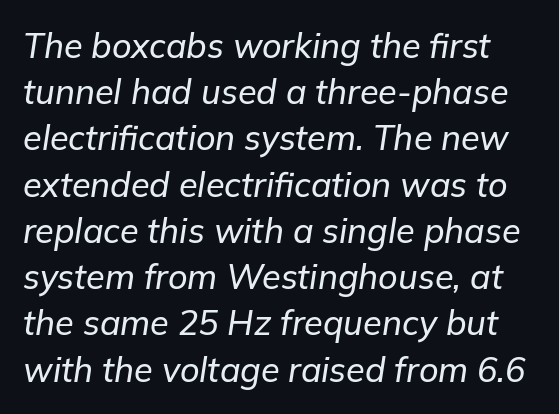
The image shows 34 px text type, italic (leaning right); set normal line spacing (1.36x), normal letter spacing, not underlined; low stroke contrast and a medium x-height.
